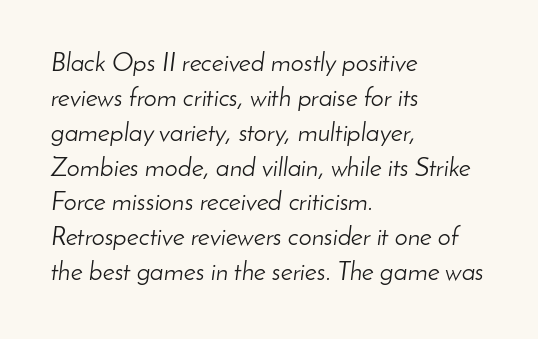
The rag falls on the right side of this text block. Anything drawn beneath the words? Only blank space. Regular leading. The rendering applies a slant to the glyphs. Is the type heavy? It reads as light-to-regular instead.
